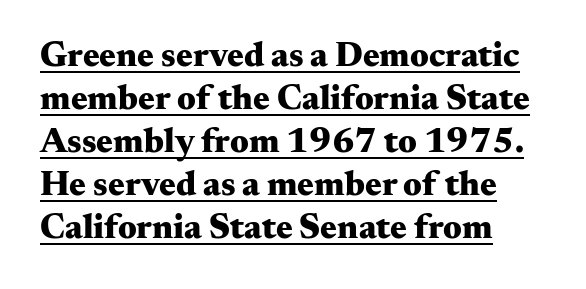
Q: Is the text bold? A: Yes.
Q: Is the text italic (slanted)? A: No, it is upright.
Q: Is the typeface a serif or a sans-serif typeface? A: Serif.
Q: Is the text underlined? A: Yes.
Q: How is the paragraph aligned? A: Left-aligned.
Q: Is the spacing between letters normal or unusually wide? A: Normal.
Q: Width (condensed, normal, or wide)? A: Wide.
Q: Stroke contrast? A: Medium.
Q: x-height? A: Small.
Q: Monospaced? A: No.
